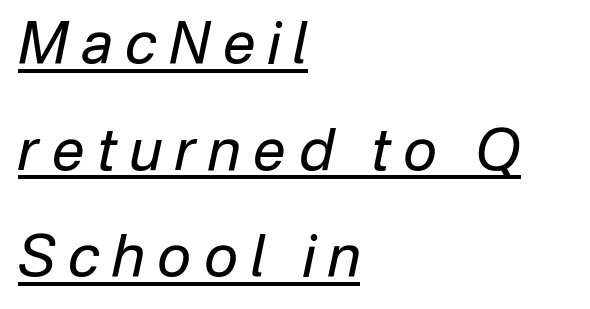
{"italic": "yes", "lean": "right", "slant_degrees": 12, "bold": "no", "weight": "regular", "width": "normal", "stroke_contrast": "low", "x_height": "medium", "monospaced": "no", "underline": "yes", "align": "left", "line_spacing_ratio": 1.84, "letter_spacing": "wide", "letter_spacing_em": 0.22, "glyph_px": 58}
